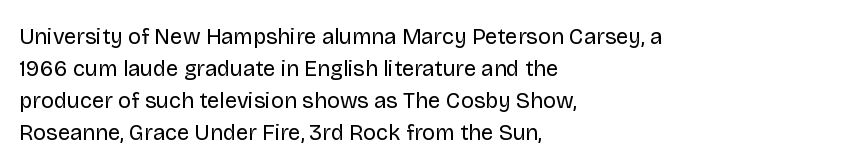
{"italic": "no", "bold": "no", "underline": "no", "align": "left", "line_spacing": "normal", "line_spacing_ratio": 1.45, "letter_spacing": "normal", "letter_spacing_em": 0.0, "glyph_px": 22}
